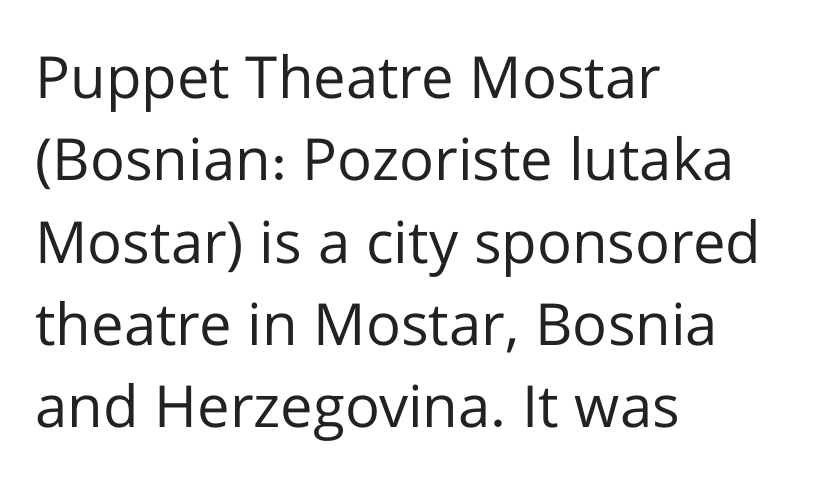
Q: Is the text bold? A: No.
Q: Is the text italic (slanted)? A: No, it is upright.
Q: Is the typeface a serif or a sans-serif typeface? A: Sans-serif.
Q: Is the text underlined? A: No.
Q: How is the paragraph aligned? A: Left-aligned.
Q: Is the spacing between letters normal or unusually wide? A: Normal.
Q: Is the spacing between lines tight, normal or loose? A: Normal.
Q: Width (condensed, normal, or wide)? A: Normal.
Q: Stroke contrast? A: Low.
Q: x-height? A: Medium.
Q: Monospaced? A: No.
